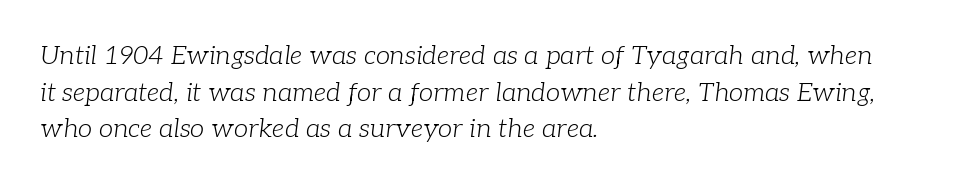
Caption: multi-line text, flush left, ragged right. Summary of vertical rhythm: regular, with standard interline spacing. Nobody drew a line under any word here. Characters follow at the spacing the type designer built in.
